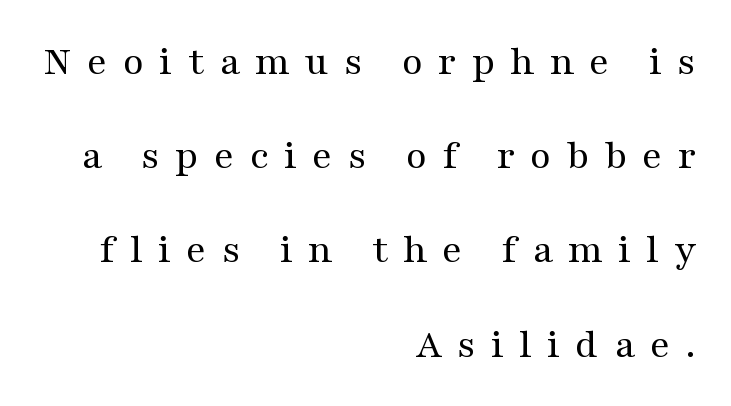
{"serif": "yes", "italic": "no", "bold": "no", "weight": "regular", "width": "wide", "stroke_contrast": "medium", "x_height": "medium", "monospaced": "no", "underline": "no", "align": "right", "line_spacing": "loose", "line_spacing_ratio": 2.19, "letter_spacing": "wide", "letter_spacing_em": 0.35, "glyph_px": 43}
